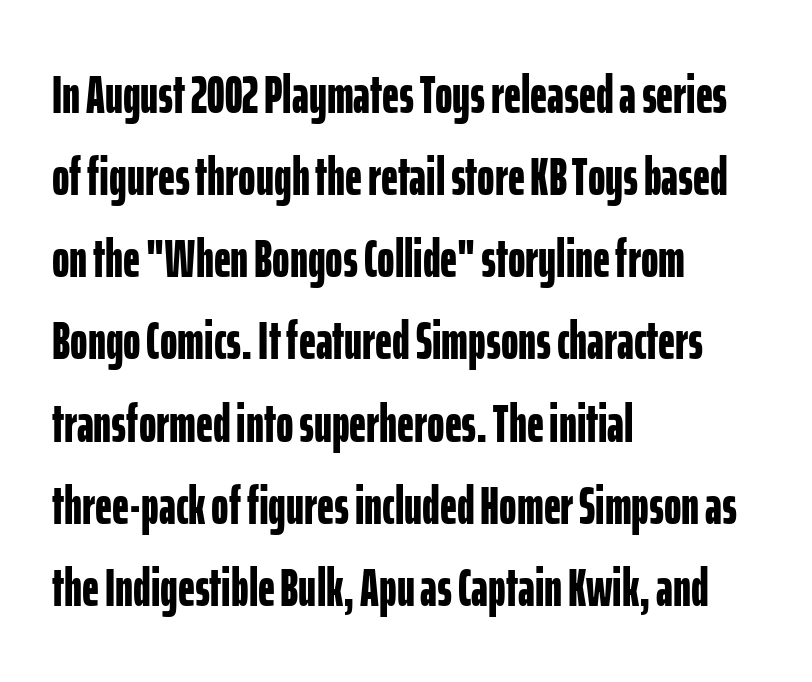
{"serif": "no", "italic": "no", "bold": "yes", "weight": "bold", "width": "condensed", "stroke_contrast": "low", "x_height": "medium", "monospaced": "no", "underline": "no", "align": "left", "line_spacing": "normal", "line_spacing_ratio": 1.55, "letter_spacing": "normal", "letter_spacing_em": 0.0, "glyph_px": 53}
